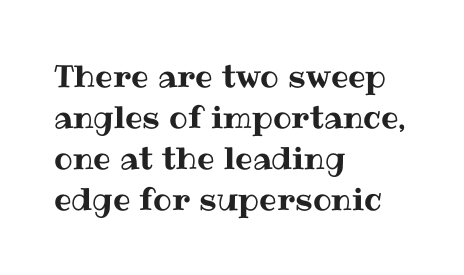
Q: Is the text italic (slanted)? A: No, it is upright.
Q: Is the text underlined? A: No.
Q: How is the paragraph aligned? A: Left-aligned.
Q: Is the spacing between letters normal or unusually wide? A: Normal.
Q: Is the spacing between lines tight, normal or loose? A: Normal.
Q: Width (condensed, normal, or wide)? A: Normal.
Q: Stroke contrast? A: Medium.
Q: x-height? A: Medium.
Q: Monospaced? A: No.
